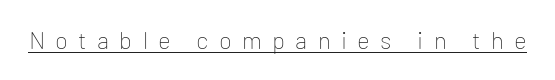
{"italic": "no", "bold": "no", "underline": "yes", "letter_spacing": "wide", "letter_spacing_em": 0.43, "glyph_px": 24}
